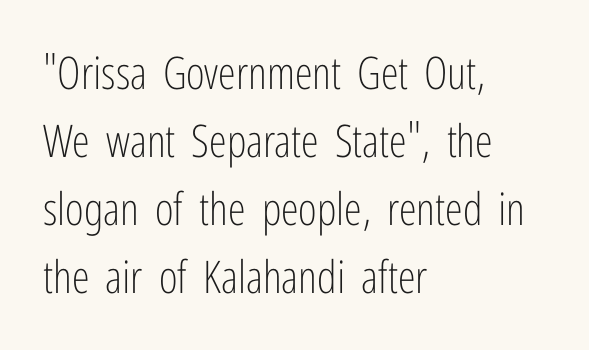
The image shows 45 px light, condensed sans-serif type, upright; set left-aligned, normal line spacing (1.51x), normal letter spacing, not underlined; low stroke contrast and a medium x-height.
